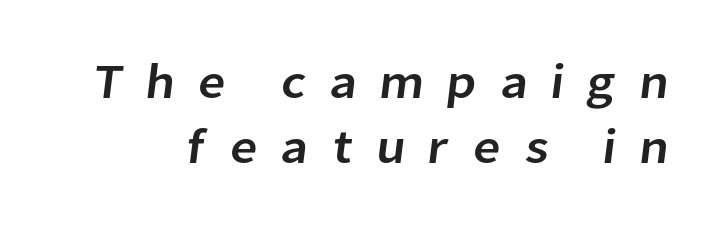
Q: Is the typeface a serif or a sans-serif typeface? A: Sans-serif.
Q: Is the text underlined? A: No.
Q: Is the spacing between letters normal or unusually wide? A: Unusually wide.
Q: Is the spacing between lines tight, normal or loose? A: Normal.
Q: Width (condensed, normal, or wide)? A: Normal.
Q: Stroke contrast? A: Low.
Q: x-height? A: Medium.
Q: Monospaced? A: No.
